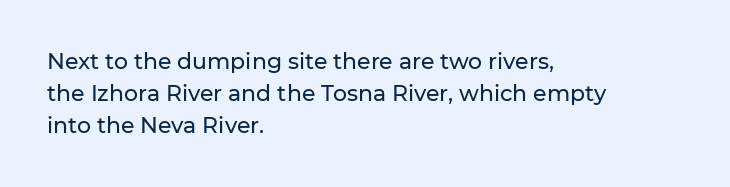
{"italic": "no", "underline": "no", "align": "left", "line_spacing": "normal", "line_spacing_ratio": 1.46, "letter_spacing": "normal", "letter_spacing_em": 0.0, "glyph_px": 22}
